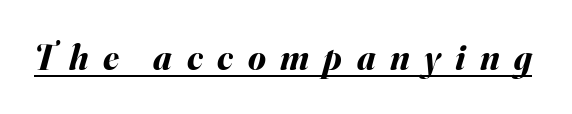
The image shows 36 px bold type, italic (leaning right); set unusually wide letter spacing (+0.4 em), underlined; medium stroke contrast and a small x-height.
